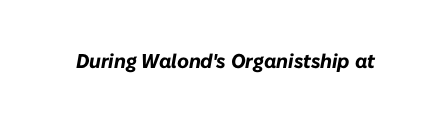
Nobody touched the tracking dial on this one. Bare-footed words on every line. The lettering tilts uniformly, giving the passage an italic look. These lines carry a lot of weight — the face is fully bold.
